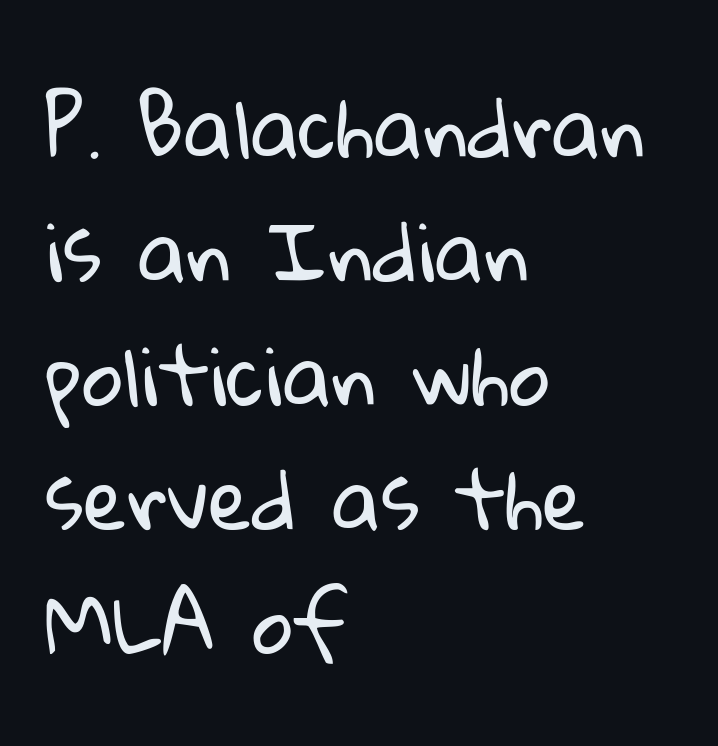
The image shows 80 px regular-weight sans-serif type; set left-aligned, normal line spacing (1.55x), normal letter spacing, not underlined; low stroke contrast and a medium x-height.
